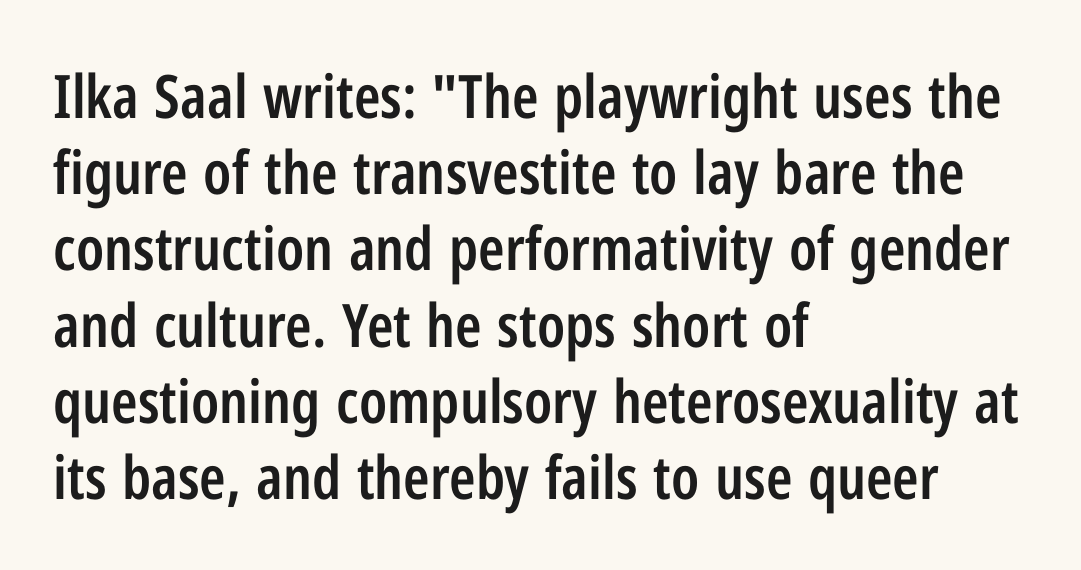
Type style note: lacks serifs. These lines carry some extra weight — a demibold, not a full bold. The lines are quadded left. These lines are rendered in a variable-pitch font.
